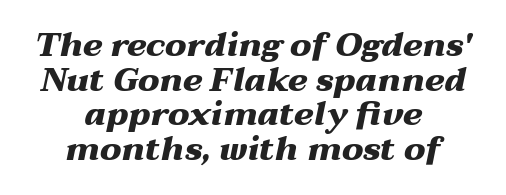
{"italic": "yes", "lean": "right", "slant_degrees": 12, "bold": "yes", "weight": "heavy", "width": "wide", "stroke_contrast": "medium", "x_height": "medium", "monospaced": "no", "underline": "no", "align": "center", "line_spacing": "tight", "line_spacing_ratio": 1.05, "letter_spacing": "normal", "letter_spacing_em": 0.0, "glyph_px": 33}
